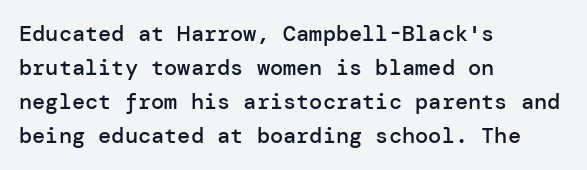
Q: Is the text bold? A: Semi-bold.
Q: Is the text italic (slanted)? A: No, it is upright.
Q: Is the text underlined? A: No.
Q: How is the paragraph aligned? A: Left-aligned.
Q: Is the spacing between letters normal or unusually wide? A: Normal.
Q: Is the spacing between lines tight, normal or loose? A: Normal.
